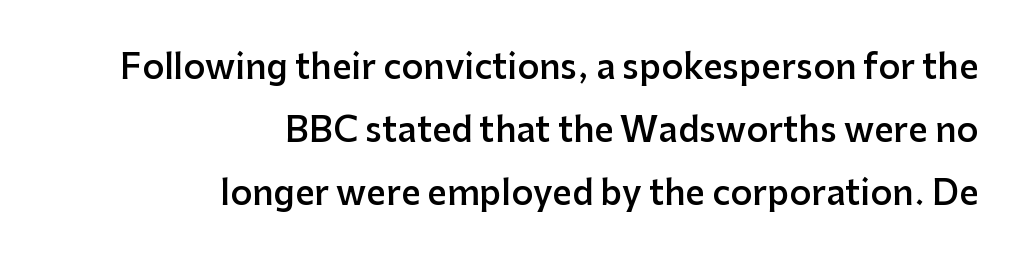
Q: Is the text bold? A: Semi-bold.
Q: Is the text italic (slanted)? A: No, it is upright.
Q: Is the typeface a serif or a sans-serif typeface? A: Sans-serif.
Q: Is the text underlined? A: No.
Q: How is the paragraph aligned? A: Right-aligned.
Q: Is the spacing between letters normal or unusually wide? A: Normal.
Q: Width (condensed, normal, or wide)? A: Normal.
Q: Stroke contrast? A: Low.
Q: x-height? A: Medium.
Q: Monospaced? A: No.
